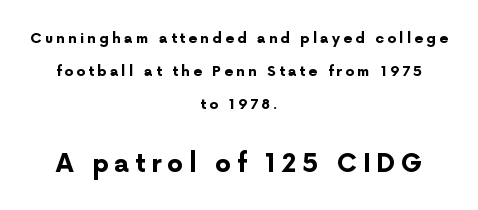
{"italic": "no", "bold": "yes", "underline": "no", "align": "center", "line_spacing": "loose", "line_spacing_ratio": 2.35, "letter_spacing": "wide", "letter_spacing_em": 0.23, "larger_block": "second", "size_ratio": 1.79, "glyph_px": 25}
